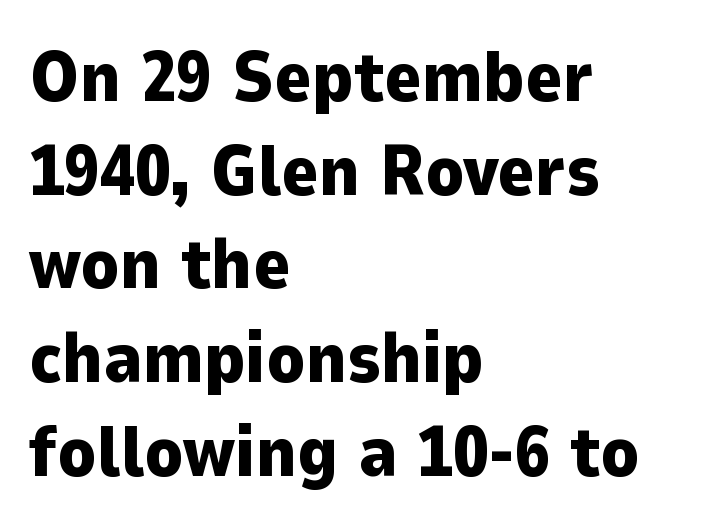
Spacing verdict: proportional, widths tailored to each character. Short and long lines alike share a common starting point at left. The space between consecutive lines is moderate. Font category for this specimen: sans-serif.
